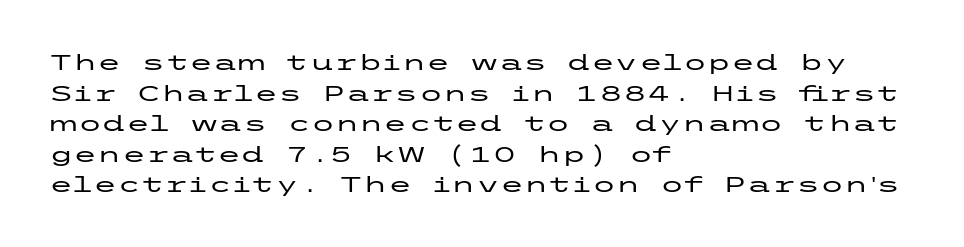
Q: Is the text italic (slanted)? A: No, it is upright.
Q: Is the text underlined? A: No.
Q: How is the paragraph aligned? A: Left-aligned.
Q: Is the spacing between letters normal or unusually wide? A: Normal.
Q: Is the spacing between lines tight, normal or loose? A: Normal.
